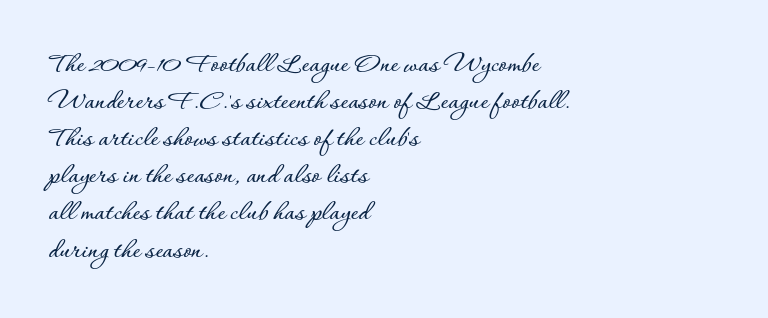
{"width": "normal", "stroke_contrast": "low", "x_height": "small", "monospaced": "no", "underline": "no", "align": "left", "line_spacing": "normal", "line_spacing_ratio": 1.28, "letter_spacing": "normal", "letter_spacing_em": 0.0, "glyph_px": 29}
